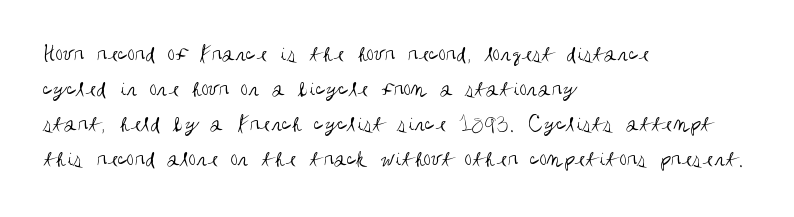
No word sits above an underline. The lines in this sample share a left origin and differ only in where they stop. Successive baselines arrive at the customary interval.
